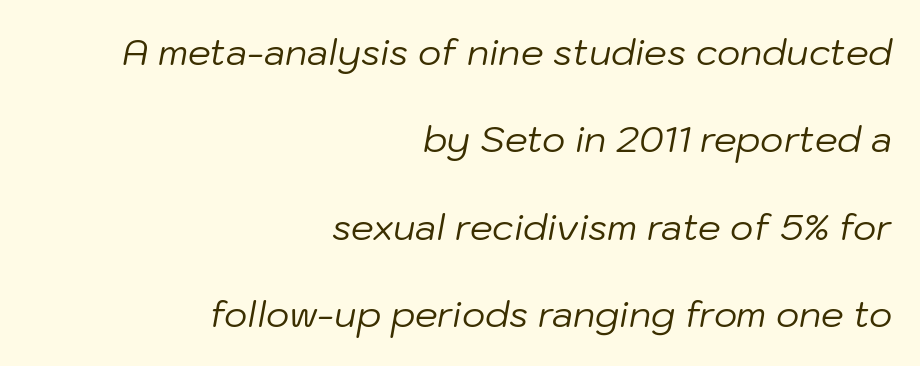
The image shows 36 px regular-weight type, italic (leaning right); set right-aligned, loose line spacing (2.43x), normal letter spacing, not underlined; low stroke contrast and a medium x-height.
